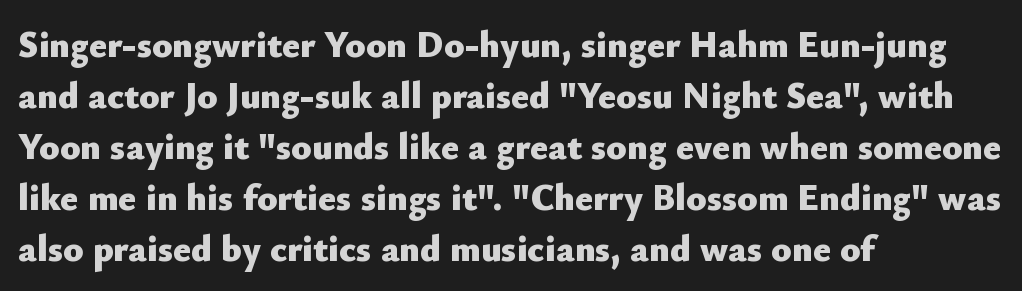
Q: Is the text bold? A: Yes.
Q: Is the text italic (slanted)? A: No, it is upright.
Q: Is the typeface a serif or a sans-serif typeface? A: Sans-serif.
Q: Is the text underlined? A: No.
Q: How is the paragraph aligned? A: Left-aligned.
Q: Is the spacing between letters normal or unusually wide? A: Normal.
Q: Is the spacing between lines tight, normal or loose? A: Normal.
Q: Width (condensed, normal, or wide)? A: Normal.
Q: Stroke contrast? A: Low.
Q: x-height? A: Small.
Q: Monospaced? A: No.
